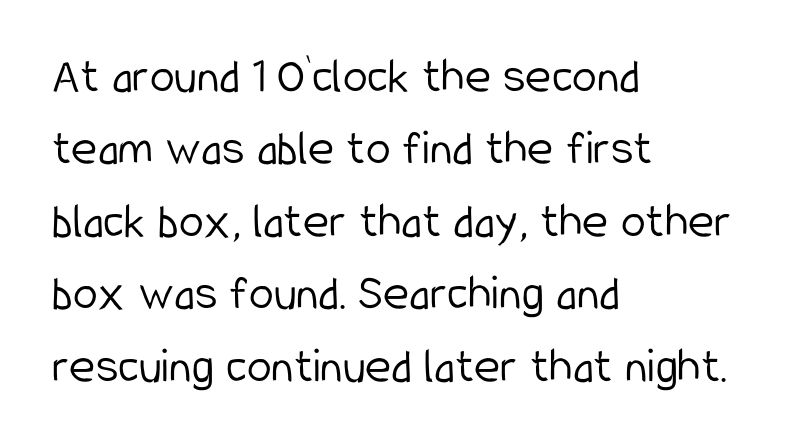
The gaps between neighbouring characters are ordinary and unremarkable. Each line starts at the same left margin while the right side varies. Regular leading. The glyphs are unaccompanied by any horizontal stroke below them. Looks like regular typesetting: each glyph gets only the width it needs. Notice how the stems are strictly vertical — no italics here.
